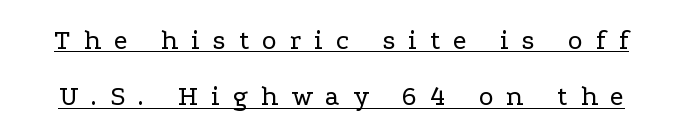
The image shows 28 px regular-weight, wide serif type, upright; set loose line spacing (2.01x), unusually wide letter spacing (+0.47 em), underlined; low stroke contrast and a medium x-height.
